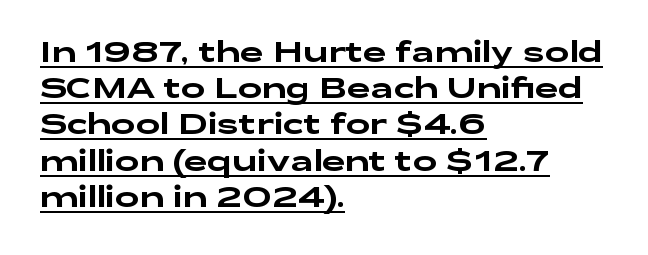
The image shows 29 px wide sans-serif type, upright; set left-aligned, normal line spacing (1.25x), normal letter spacing, underlined; low stroke contrast and a medium x-height.
